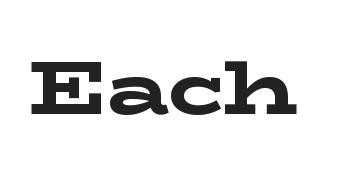
The image shows 76 px bold, wide serif type, upright; set normal letter spacing, not underlined; low stroke contrast and a medium x-height.
